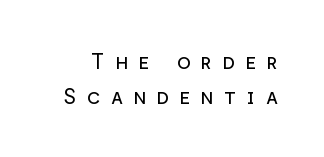
Q: Is the text bold? A: No.
Q: Is the text italic (slanted)? A: No, it is upright.
Q: Is the text underlined? A: No.
Q: Is the spacing between letters normal or unusually wide? A: Unusually wide.
Q: Is the spacing between lines tight, normal or loose? A: Normal.
